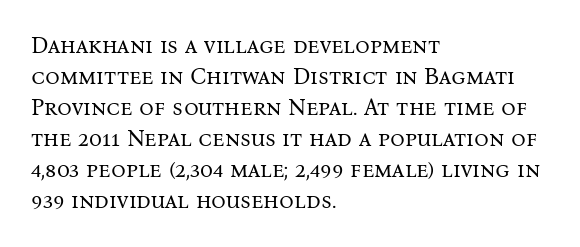
Posture: upright roman. The ragged edge is on the right, which tells us the setting is flush left. Reading down the column, the eye jumps a familiar distance to each next line. The specimen omits any rule beneath the text block's lines. The face looks like a standard text weight, possibly lighter.
